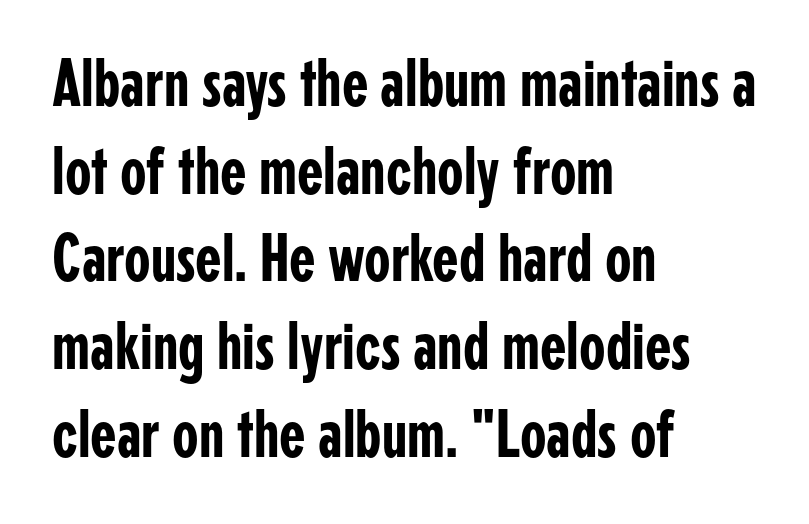
The image shows 68 px condensed sans-serif type, upright; set left-aligned, normal line spacing (1.29x), normal letter spacing, not underlined; low stroke contrast and a medium x-height.
